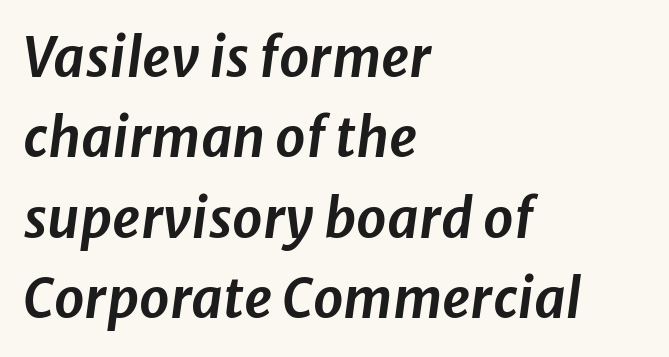
Does the lettering tilt? It does — this is italic. If you drew a ruler down the left edge, every line would touch it. Bare-footed words on every line. Vertically, the passage feels balanced, rows spaced as you'd expect. Short note: letters normally spaced.
